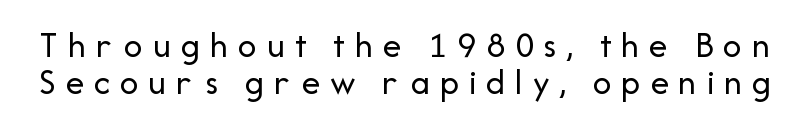
{"serif": "no", "italic": "no", "bold": "no", "weight": "regular", "width": "normal", "stroke_contrast": "low", "x_height": "medium", "monospaced": "no", "underline": "no", "line_spacing": "tight", "line_spacing_ratio": 1.01, "letter_spacing": "wide", "letter_spacing_em": 0.26, "glyph_px": 37}
